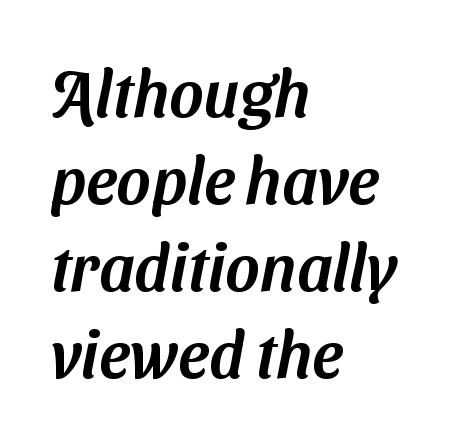
Q: Is the typeface a serif or a sans-serif typeface? A: Sans-serif.
Q: Is the text underlined? A: No.
Q: How is the paragraph aligned? A: Left-aligned.
Q: Is the spacing between letters normal or unusually wide? A: Normal.
Q: Is the spacing between lines tight, normal or loose? A: Normal.
Q: Width (condensed, normal, or wide)? A: Normal.
Q: Stroke contrast? A: Medium.
Q: x-height? A: Medium.
Q: Monospaced? A: No.
